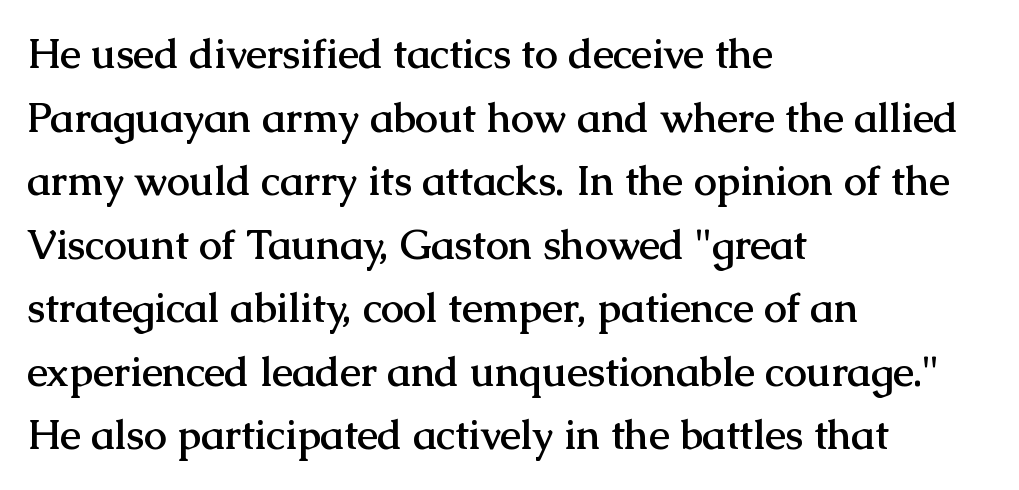
Q: Is the text bold? A: Yes.
Q: Is the text italic (slanted)? A: No, it is upright.
Q: Is the typeface a serif or a sans-serif typeface? A: Serif.
Q: Is the text underlined? A: No.
Q: How is the paragraph aligned? A: Left-aligned.
Q: Is the spacing between letters normal or unusually wide? A: Normal.
Q: Is the spacing between lines tight, normal or loose? A: Normal.
Q: Width (condensed, normal, or wide)? A: Normal.
Q: Stroke contrast? A: Medium.
Q: x-height? A: Medium.
Q: Monospaced? A: No.
